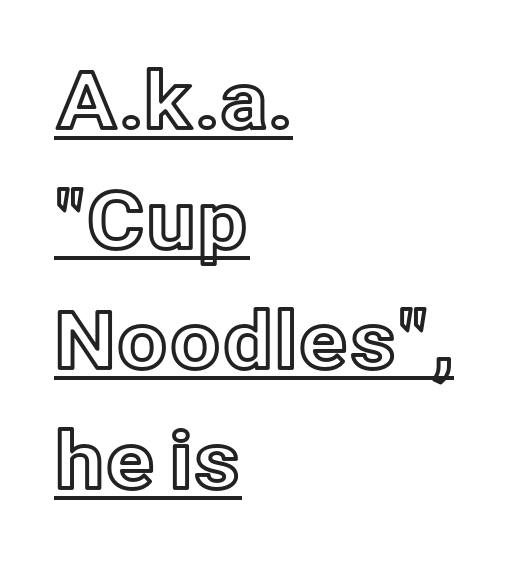
The image shows 79 px text type, upright; set left-aligned, normal line spacing (1.52x), normal letter spacing, underlined; a medium x-height.
